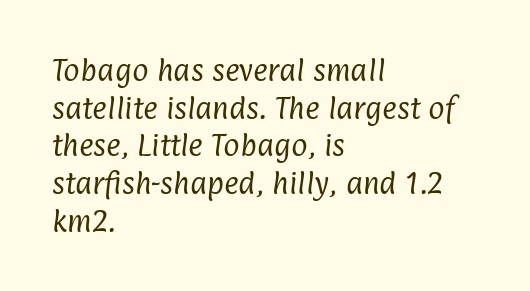
{"bold": "no", "underline": "no", "align": "left", "line_spacing": "normal", "line_spacing_ratio": 1.51, "letter_spacing": "normal", "letter_spacing_em": 0.0, "glyph_px": 25}
